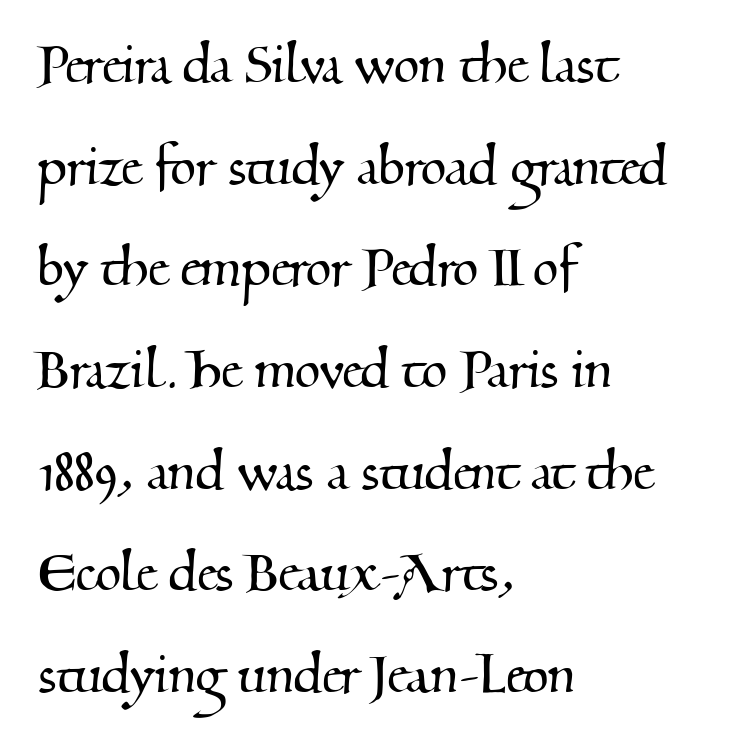
Q: Is the typeface a serif or a sans-serif typeface? A: Serif.
Q: Is the text underlined? A: No.
Q: How is the paragraph aligned? A: Left-aligned.
Q: Is the spacing between letters normal or unusually wide? A: Normal.
Q: Is the spacing between lines tight, normal or loose? A: Normal.
Q: Width (condensed, normal, or wide)? A: Normal.
Q: Stroke contrast? A: Medium.
Q: x-height? A: Small.
Q: Monospaced? A: No.
